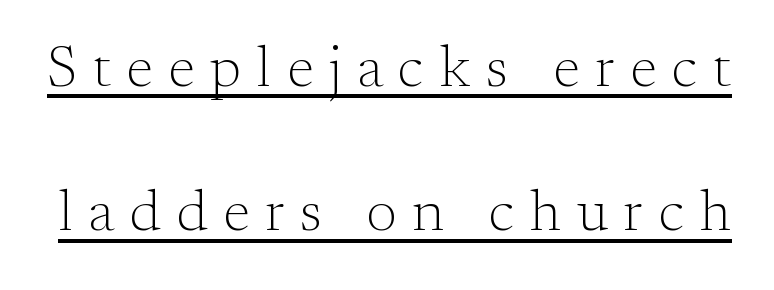
Q: Is the text bold? A: No.
Q: Is the text italic (slanted)? A: No, it is upright.
Q: Is the typeface a serif or a sans-serif typeface? A: Serif.
Q: Is the text underlined? A: Yes.
Q: Is the spacing between letters normal or unusually wide? A: Unusually wide.
Q: Is the spacing between lines tight, normal or loose? A: Loose.
Q: Width (condensed, normal, or wide)? A: Normal.
Q: Stroke contrast? A: Medium.
Q: x-height? A: Small.
Q: Monospaced? A: No.
